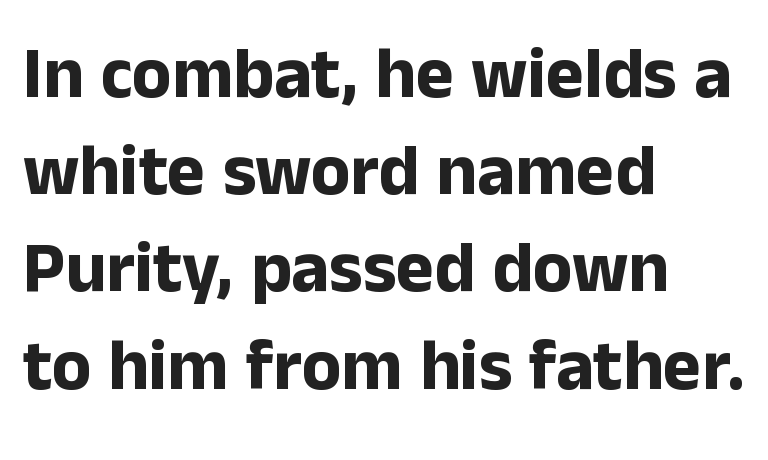
The image shows 72 px bold sans-serif type, upright; set left-aligned, normal line spacing (1.35x), normal letter spacing, not underlined; low stroke contrast and a medium x-height.
